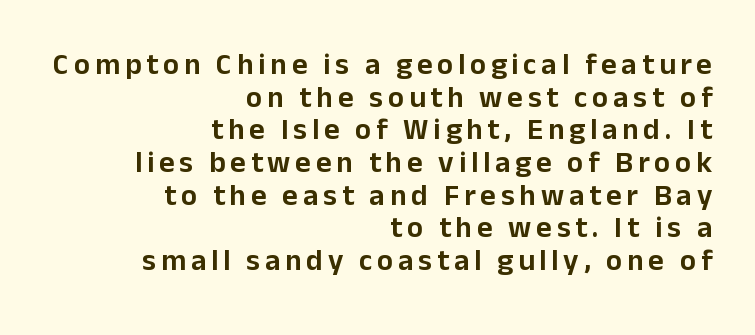
The image shows 30 px sans-serif type, upright; set right-aligned, tight line spacing (1.09x), not underlined; low stroke contrast and a medium x-height.
